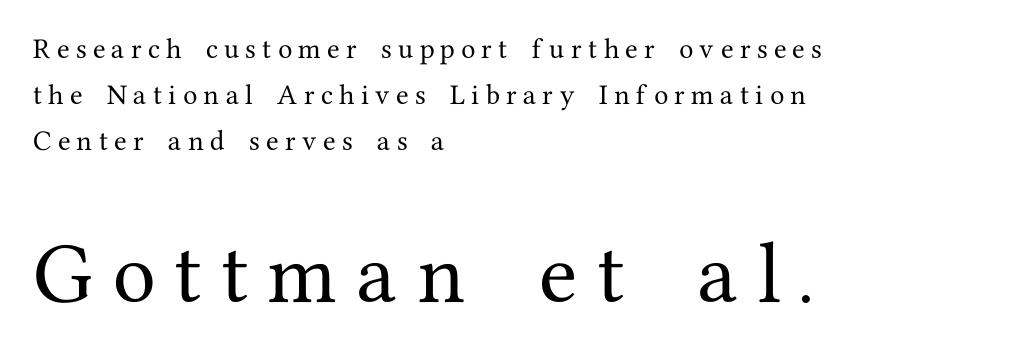
Inter-character spacing is expanded well beyond the font's built-in metrics. Check under the words: just untouched page. You could not count columns in this text — the font is proportionally spaced. This rendering employs a face with finishing strokes, i.e., a serif. Rendered with straight, roman letterforms.
